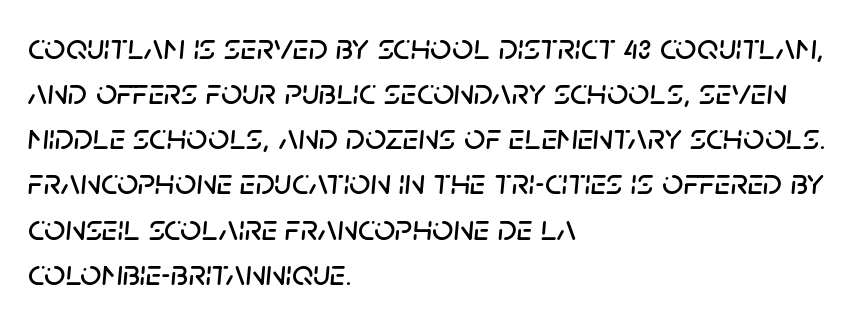
The letters are slanted; this is an italic face. You could call the tracking neutral — neither tight nor loose. The passage shown is typed in a proportional face where columns would drift. No word sits above an underline. Visually the block forms a straight wall on the left and a jagged coastline on the right.
